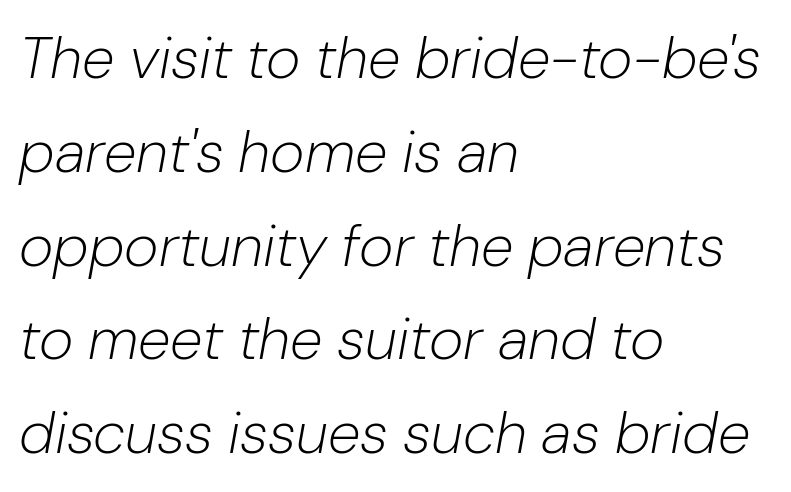
Horizontal alignment here is leftward, the default for most running prose. The zone under the glyphs is completely vacant. In terms of leading, this rendering sits right in the middle. Think standard paragraph weight, or any step lighter than that. Yep, that's italic — everything's leaning.
